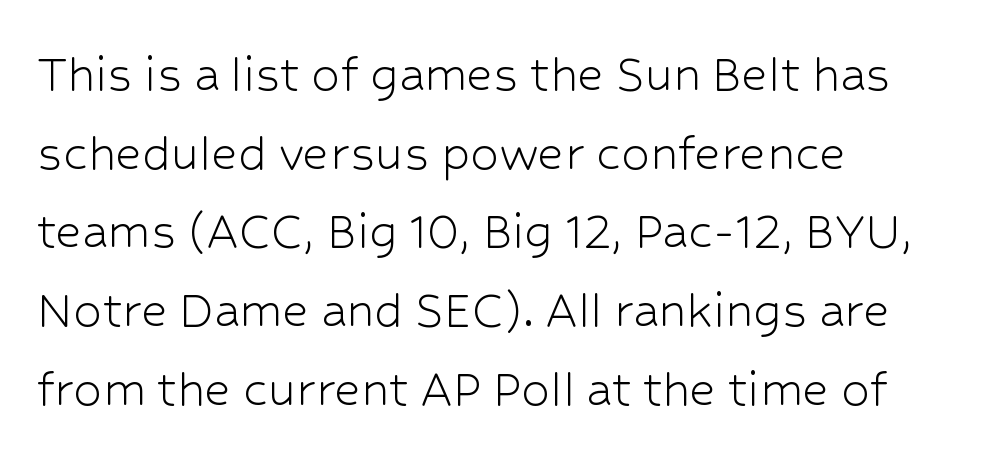
Q: Is the text bold? A: No.
Q: Is the text italic (slanted)? A: No, it is upright.
Q: Is the typeface a serif or a sans-serif typeface? A: Sans-serif.
Q: Is the text underlined? A: No.
Q: How is the paragraph aligned? A: Left-aligned.
Q: Is the spacing between letters normal or unusually wide? A: Normal.
Q: Is the spacing between lines tight, normal or loose? A: Normal.
Q: Width (condensed, normal, or wide)? A: Normal.
Q: Stroke contrast? A: Low.
Q: x-height? A: Medium.
Q: Monospaced? A: No.
